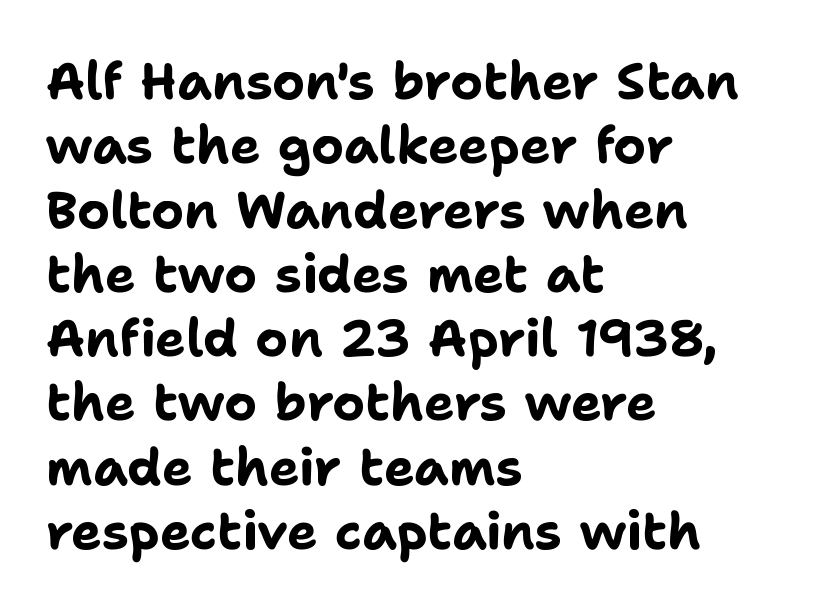
{"serif": "no", "italic": "no", "bold": "yes", "weight": "bold", "width": "normal", "stroke_contrast": "low", "x_height": "medium", "monospaced": "no", "underline": "no", "align": "left", "line_spacing": "normal", "line_spacing_ratio": 1.26, "letter_spacing": "normal", "letter_spacing_em": 0.0, "glyph_px": 51}
